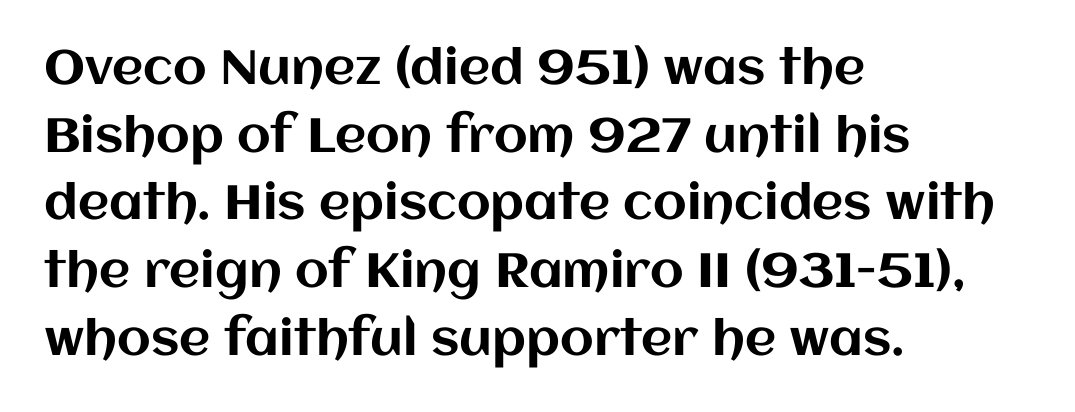
{"italic": "no", "width": "normal", "stroke_contrast": "medium", "x_height": "large", "monospaced": "no", "underline": "no", "align": "left", "line_spacing": "normal", "line_spacing_ratio": 1.41, "letter_spacing": "normal", "letter_spacing_em": 0.0, "glyph_px": 48}
